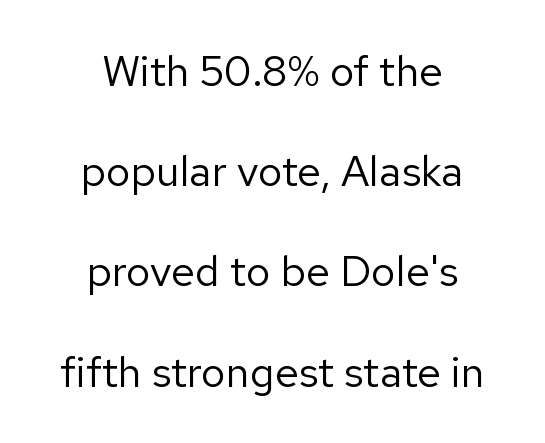
The image shows 43 px regular-weight sans-serif type, upright; set centered, loose line spacing (2.33x), normal letter spacing, not underlined; low stroke contrast and a medium x-height.
